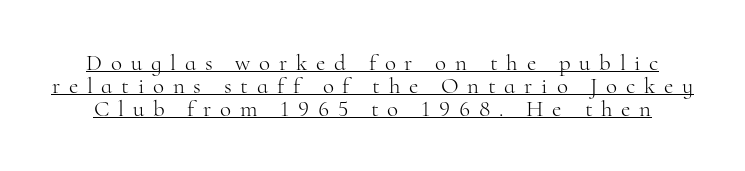
{"italic": "no", "bold": "no", "underline": "yes", "line_spacing": "tight", "line_spacing_ratio": 1.0, "letter_spacing": "wide", "letter_spacing_em": 0.38, "glyph_px": 23}
